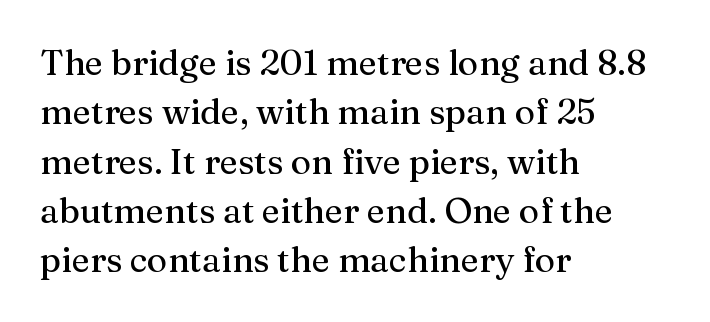
The rendering shows small feet on the letterforms — a serif design. The space directly below the letters is spotless. This sample has the flowing, uneven cadence of proportional lettering. Standard letterfit; no display-style spreading of the glyphs. Is there much room between lines? A standard amount, neither cramped nor airy. If you drew a ruler down the left edge, every line would touch it.
